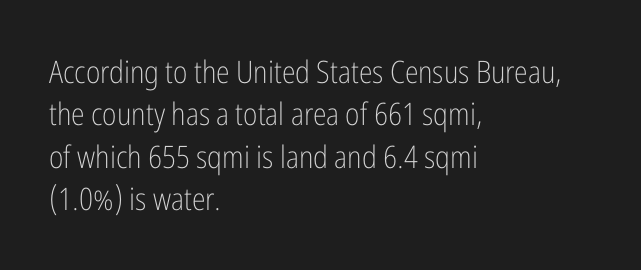
Q: Is the text bold? A: No.
Q: Is the text italic (slanted)? A: No, it is upright.
Q: Is the typeface a serif or a sans-serif typeface? A: Sans-serif.
Q: Is the text underlined? A: No.
Q: How is the paragraph aligned? A: Left-aligned.
Q: Is the spacing between letters normal or unusually wide? A: Normal.
Q: Is the spacing between lines tight, normal or loose? A: Normal.
Q: Width (condensed, normal, or wide)? A: Condensed.
Q: Stroke contrast? A: Low.
Q: x-height? A: Medium.
Q: Monospaced? A: No.
